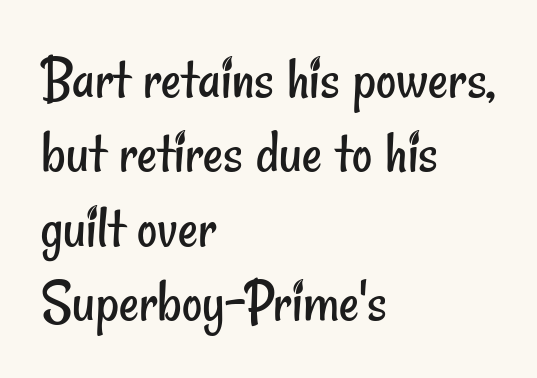
You could call the tracking neutral — neither tight nor loose. The text block is weighted toward the left margin, trailing off unevenly rightward. These lines are composed in type without serifs. Character widths vary here, with narrow letters taking less room than wide ones. Weight: in the light-to-regular range. The glyphs are unaccompanied by any horizontal stroke below them.
